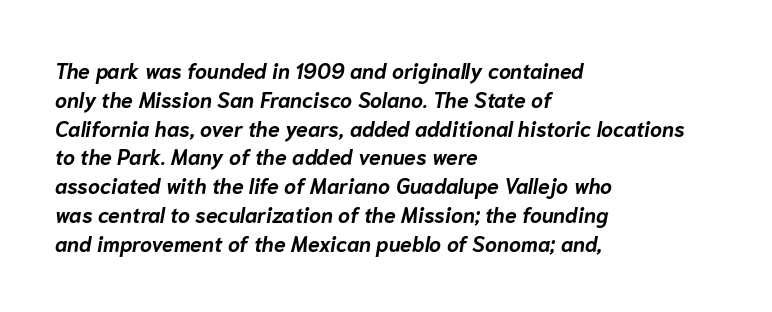
Q: Is the text bold? A: Yes.
Q: Is the text italic (slanted)? A: Yes, it leans right by about 10 degrees.
Q: Is the text underlined? A: No.
Q: How is the paragraph aligned? A: Left-aligned.
Q: Is the spacing between letters normal or unusually wide? A: Normal.
Q: Is the spacing between lines tight, normal or loose? A: Normal.
